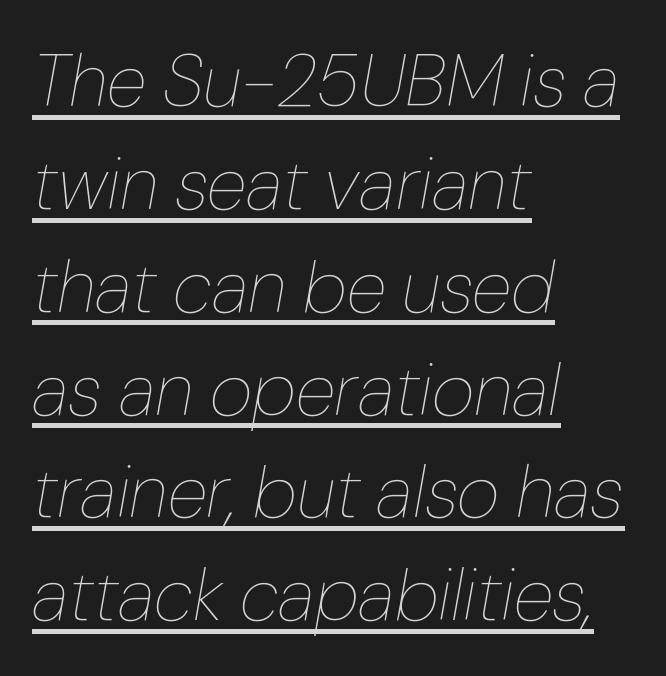
The image shows 74 px thin type, italic (leaning right); set left-aligned, normal line spacing (1.39x), normal letter spacing, underlined; low stroke contrast and a medium x-height.
